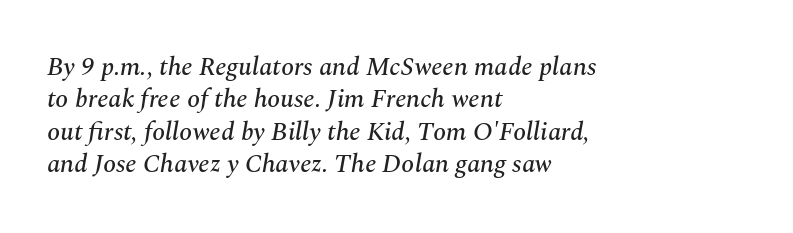
{"italic": "yes", "lean": "right", "slant_degrees": 10, "underline": "no", "align": "left", "line_spacing": "normal", "line_spacing_ratio": 1.25, "letter_spacing": "normal", "letter_spacing_em": 0.0, "glyph_px": 26}
